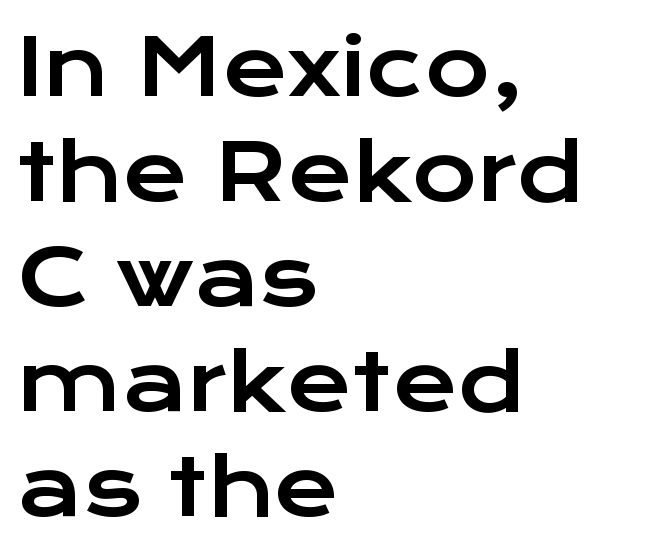
{"serif": "no", "italic": "no", "width": "wide", "stroke_contrast": "low", "x_height": "medium", "monospaced": "no", "underline": "no", "align": "left", "line_spacing": "normal", "line_spacing_ratio": 1.33, "letter_spacing": "normal", "letter_spacing_em": 0.0, "glyph_px": 79}
